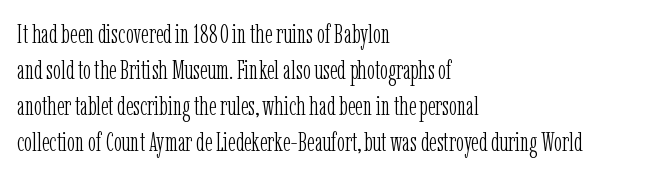
A clean baseline with only descenders dipping below it. The letters stand upright; this is a roman face. The letterforms sit shoulder to shoulder at normal distance. The compositor pushed each line to the left boundary.
